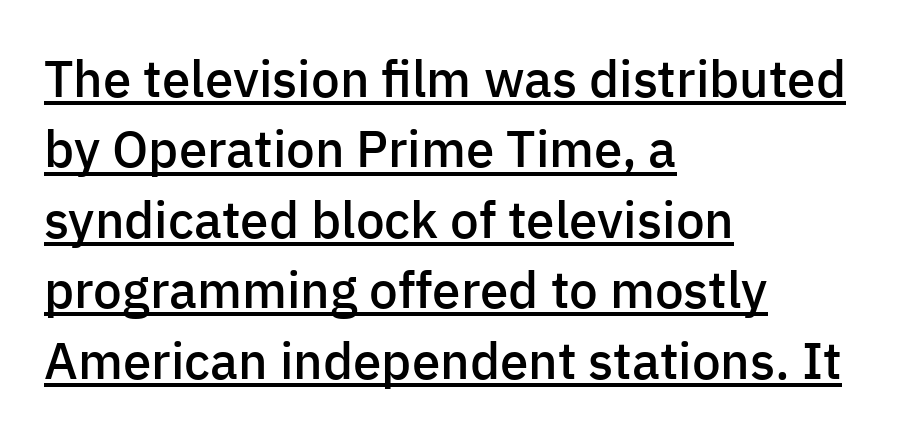
{"serif": "no", "italic": "no", "bold": "semi", "weight": "semibold", "width": "normal", "stroke_contrast": "low", "x_height": "medium", "monospaced": "no", "underline": "yes", "align": "left", "line_spacing": "normal", "line_spacing_ratio": 1.38, "letter_spacing": "normal", "letter_spacing_em": 0.0, "glyph_px": 51}
